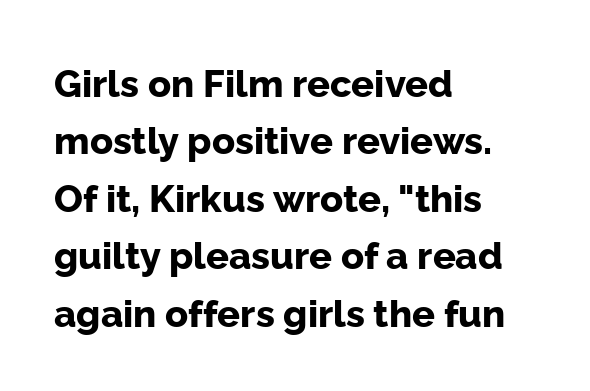
{"serif": "no", "italic": "no", "bold": "yes", "weight": "bold", "width": "normal", "stroke_contrast": "low", "x_height": "medium", "monospaced": "no", "underline": "no", "align": "left", "line_spacing": "normal", "line_spacing_ratio": 1.51, "letter_spacing": "normal", "letter_spacing_em": 0.0, "glyph_px": 38}
